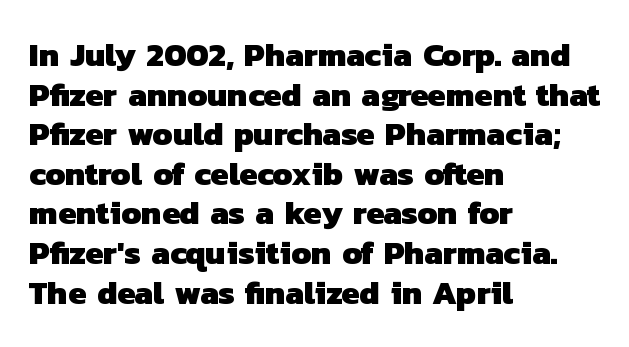
Glance below the letters and you will spot only blank space. Varying glyph widths throughout — classic text-font behaviour. Each letter's strokes conclude bluntly, with no projecting serifs. Casual observation: everything's shoved over to the left.
